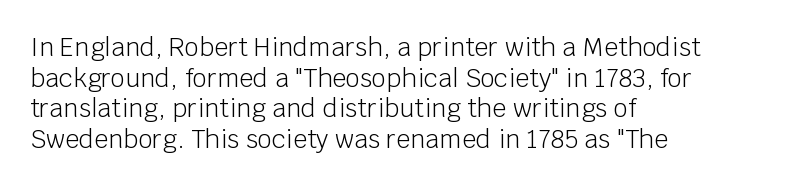
{"italic": "no", "bold": "no", "underline": "no", "align": "left", "line_spacing_ratio": 1.23, "letter_spacing": "normal", "letter_spacing_em": 0.0, "glyph_px": 25}
